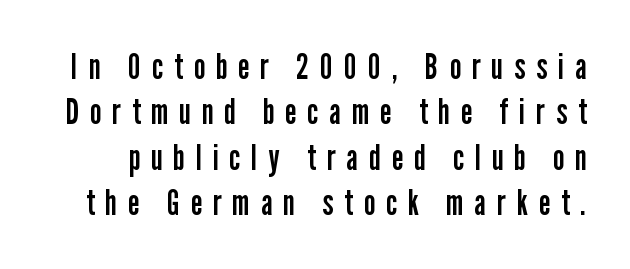
Q: Is the text bold? A: No.
Q: Is the text italic (slanted)? A: No, it is upright.
Q: Is the typeface a serif or a sans-serif typeface? A: Sans-serif.
Q: Is the text underlined? A: No.
Q: Is the spacing between letters normal or unusually wide? A: Unusually wide.
Q: Is the spacing between lines tight, normal or loose? A: Normal.
Q: Width (condensed, normal, or wide)? A: Condensed.
Q: Stroke contrast? A: Low.
Q: x-height? A: Medium.
Q: Monospaced? A: No.
